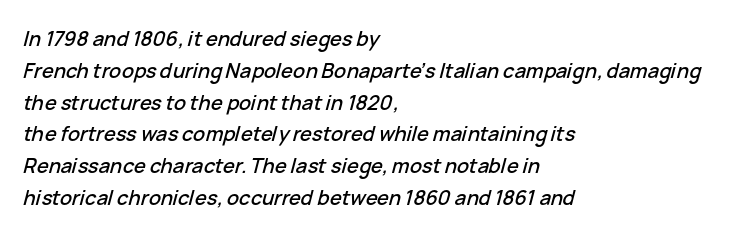
Q: Is the text italic (slanted)? A: Yes, it leans right by about 15 degrees.
Q: Is the text underlined? A: No.
Q: How is the paragraph aligned? A: Left-aligned.
Q: Is the spacing between letters normal or unusually wide? A: Normal.
Q: Is the spacing between lines tight, normal or loose? A: Normal.
